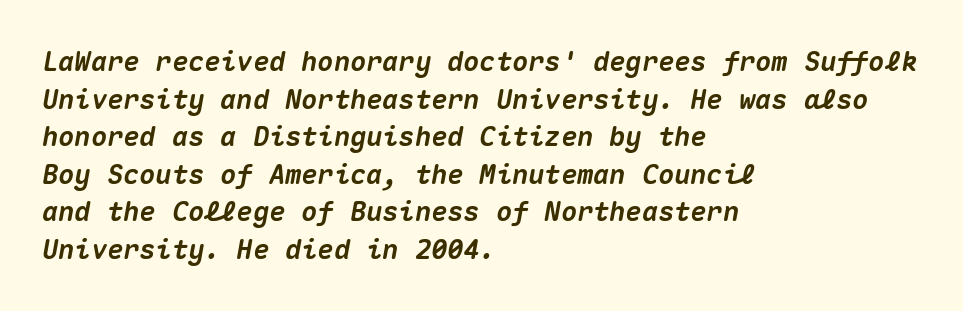
{"italic": "yes", "lean": "right", "slant_degrees": 10, "bold": "yes", "underline": "no", "align": "left", "line_spacing": "normal", "line_spacing_ratio": 1.39, "letter_spacing": "normal", "letter_spacing_em": 0.0, "glyph_px": 27}
